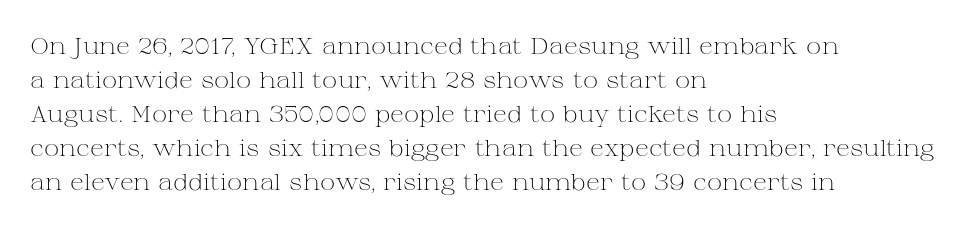
{"italic": "no", "bold": "no", "underline": "no", "align": "left", "line_spacing": "normal", "line_spacing_ratio": 1.48, "letter_spacing": "normal", "letter_spacing_em": 0.0, "glyph_px": 23}
